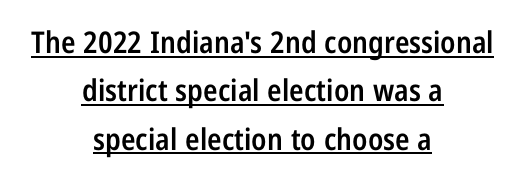
Q: Is the text bold? A: Semi-bold.
Q: Is the text italic (slanted)? A: No, it is upright.
Q: Is the typeface a serif or a sans-serif typeface? A: Sans-serif.
Q: Is the text underlined? A: Yes.
Q: How is the paragraph aligned? A: Centered.
Q: Is the spacing between letters normal or unusually wide? A: Normal.
Q: Is the spacing between lines tight, normal or loose? A: Normal.
Q: Width (condensed, normal, or wide)? A: Condensed.
Q: Stroke contrast? A: Low.
Q: x-height? A: Medium.
Q: Monospaced? A: No.
